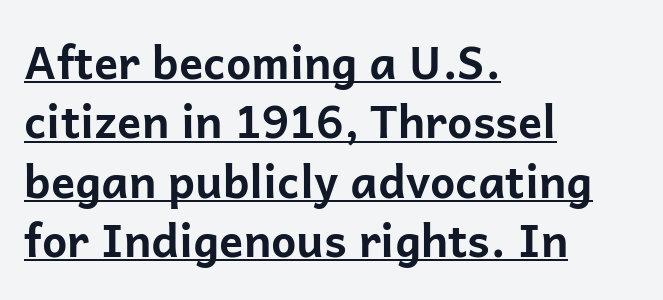
Q: Is the text bold? A: Yes.
Q: Is the text italic (slanted)? A: No, it is upright.
Q: Is the typeface a serif or a sans-serif typeface? A: Sans-serif.
Q: Is the text underlined? A: Yes.
Q: How is the paragraph aligned? A: Left-aligned.
Q: Is the spacing between letters normal or unusually wide? A: Normal.
Q: Is the spacing between lines tight, normal or loose? A: Normal.
Q: Width (condensed, normal, or wide)? A: Normal.
Q: Stroke contrast? A: Low.
Q: x-height? A: Medium.
Q: Monospaced? A: No.
